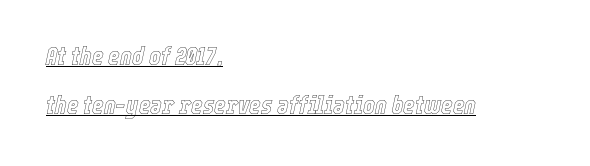
{"italic": "yes", "lean": "right", "slant_degrees": 12, "underline": "yes", "align": "left", "line_spacing": "loose", "line_spacing_ratio": 1.97, "letter_spacing": "normal", "letter_spacing_em": 0.0, "glyph_px": 25}
